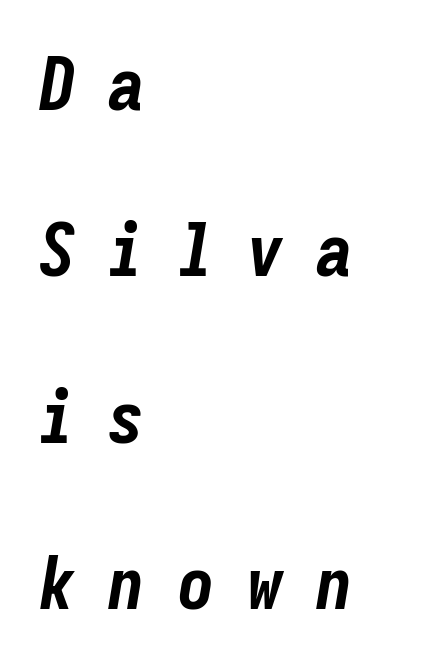
{"italic": "yes", "lean": "right", "slant_degrees": 9, "bold": "yes", "weight": "bold", "width": "condensed", "stroke_contrast": "low", "x_height": "medium", "monospaced": "yes", "underline": "no", "align": "left", "line_spacing": "loose", "line_spacing_ratio": 2.28, "letter_spacing": "wide", "letter_spacing_em": 0.45, "glyph_px": 73}
